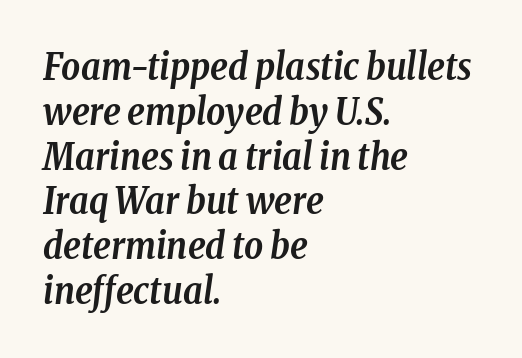
The image shows 37 px semibold, condensed serif type, italic (leaning right); set left-aligned, line spacing 1.21x, normal letter spacing, not underlined; low stroke contrast and a medium x-height.
